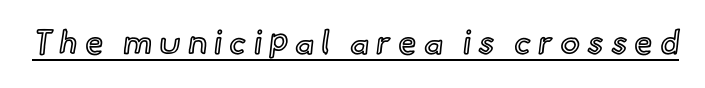
Q: Is the text italic (slanted)? A: Yes.
Q: Is the text underlined? A: Yes.
Q: Is the spacing between letters normal or unusually wide? A: Unusually wide.
Q: Width (condensed, normal, or wide)? A: Normal.
Q: x-height? A: Small.
Q: Monospaced? A: No.
